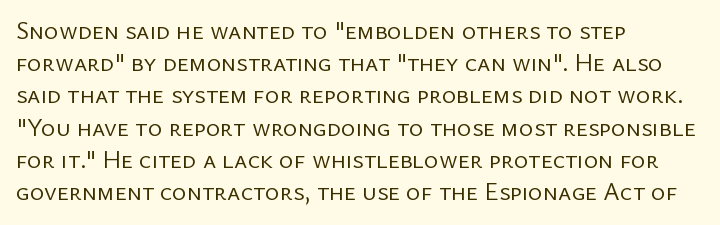
These lines keep a tight, regular rhythm from letter to letter. This sample is left-justified, so line endings fall wherever the words run out. The space between consecutive lines is moderate. Do the letters lean? They stand straight. The passage shown is not underscored anywhere. Stems and bowls with no extra thickness — not bold.
